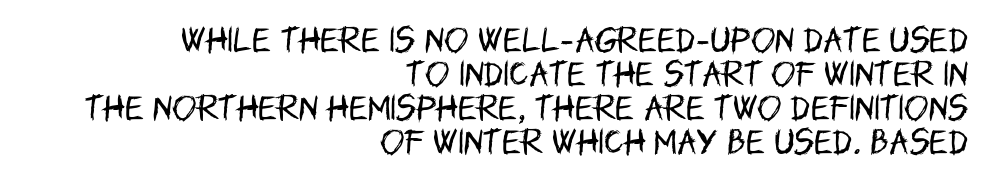
{"serif": "no", "italic": "no", "bold": "no", "weight": "regular", "width": "condensed", "stroke_contrast": "low", "x_height": "large", "monospaced": "no", "underline": "no", "align": "right", "line_spacing_ratio": 1.17, "letter_spacing": "normal", "letter_spacing_em": 0.0, "glyph_px": 29}
